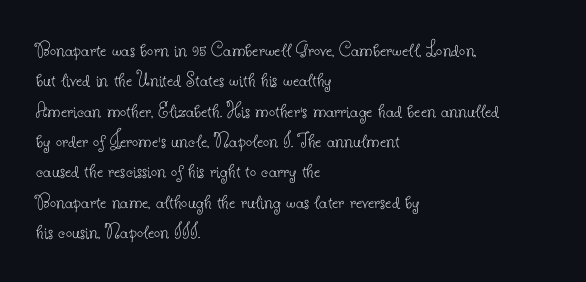
{"italic": "no", "bold": "no", "underline": "no", "align": "left", "line_spacing": "normal", "line_spacing_ratio": 1.38, "letter_spacing": "normal", "letter_spacing_em": 0.0, "glyph_px": 22}
